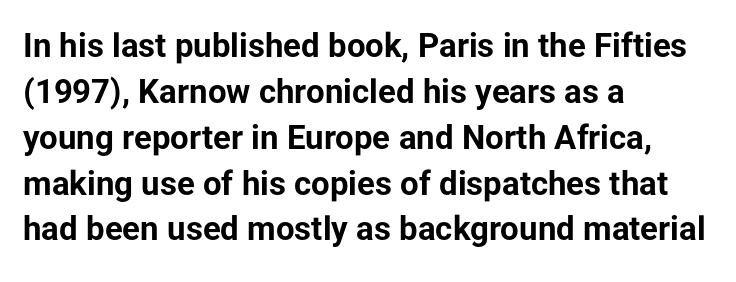
{"serif": "no", "italic": "no", "bold": "yes", "weight": "bold", "width": "normal", "stroke_contrast": "low", "x_height": "medium", "monospaced": "no", "underline": "no", "align": "left", "line_spacing": "normal", "line_spacing_ratio": 1.39, "letter_spacing": "normal", "letter_spacing_em": 0.0, "glyph_px": 33}
